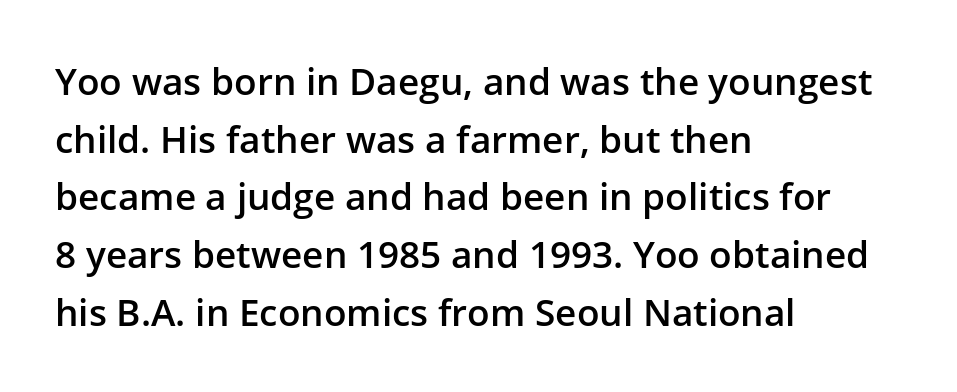
The letters are semibold — heavier than regular but short of a full bold. Each letter keeps its own natural width here, so spacing adapts to shape. Compared with typical body copy, the letter spacing here is the same. The specimen reads as upright at a glance. Honestly, the row spacing looks completely unremarkable. The letters carry no serifs — their stems end cleanly without finishing strokes.
